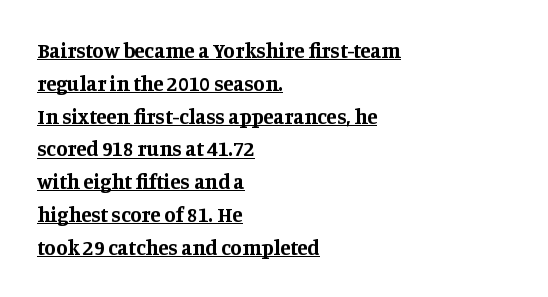
Q: Is the text bold? A: Yes.
Q: Is the text italic (slanted)? A: No, it is upright.
Q: Is the text underlined? A: Yes.
Q: How is the paragraph aligned? A: Left-aligned.
Q: Is the spacing between letters normal or unusually wide? A: Normal.
Q: Is the spacing between lines tight, normal or loose? A: Normal.
